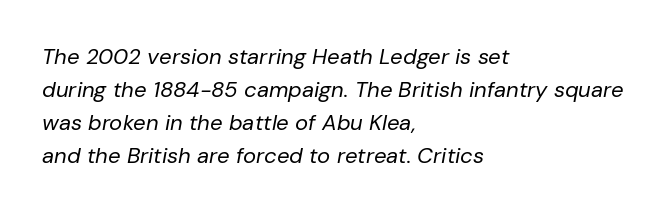
Q: Is the text bold? A: No.
Q: Is the text italic (slanted)? A: Yes, it leans right by about 10 degrees.
Q: Is the text underlined? A: No.
Q: How is the paragraph aligned? A: Left-aligned.
Q: Is the spacing between letters normal or unusually wide? A: Normal.
Q: Is the spacing between lines tight, normal or loose? A: Normal.
